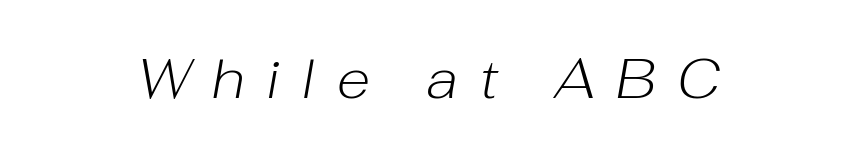
Lines of text with bare space underneath. Caption: expanded tracking, letters set apart. Character widths vary here, with narrow letters taking less room than wide ones. Rendered with sloped, italic letterforms. Weight: not bold — regular or lighter.
